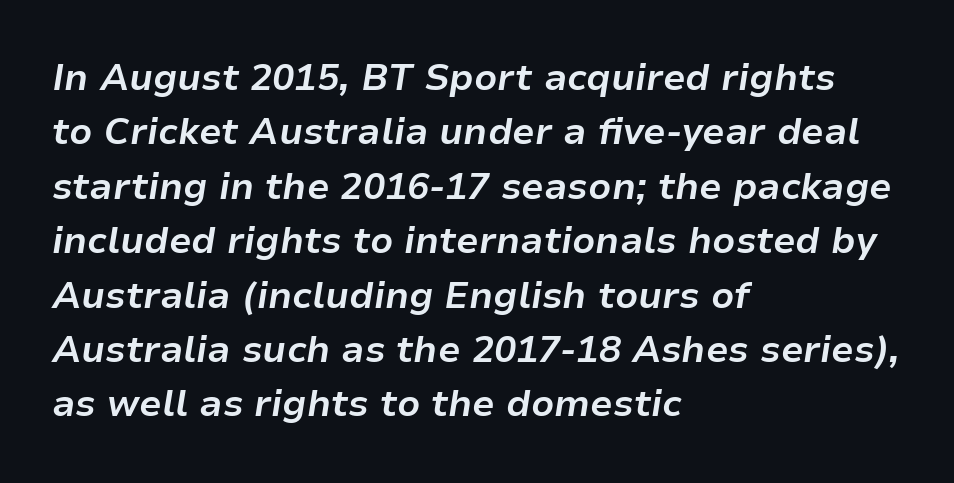
Leading: standard. There's an unmistakable incline to the writing here. The specimen omits any rule beneath the text block's lines. Horizontally, the lines are justified to the leading edge only.
